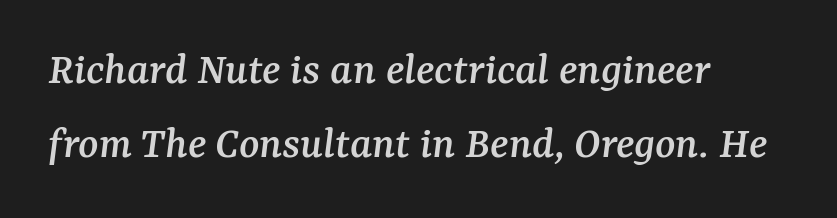
{"serif": "yes", "italic": "yes", "lean": "right", "slant_degrees": 7, "width": "normal", "stroke_contrast": "medium", "x_height": "medium", "monospaced": "no", "underline": "no", "align": "left", "line_spacing": "normal", "line_spacing_ratio": 1.57, "letter_spacing": "normal", "letter_spacing_em": 0.0, "glyph_px": 47}
